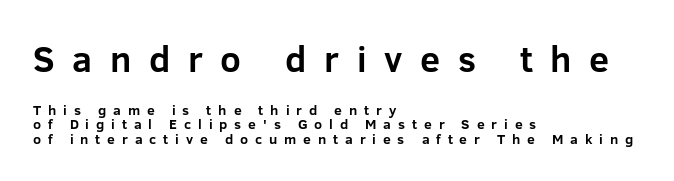
The image shows 36 px bold sans-serif type, upright; set left-aligned, tight line spacing (1.03x), unusually wide letter spacing (+0.49 em), not underlined; the first (top) block is 2.57x larger; low stroke contrast and a medium x-height.
